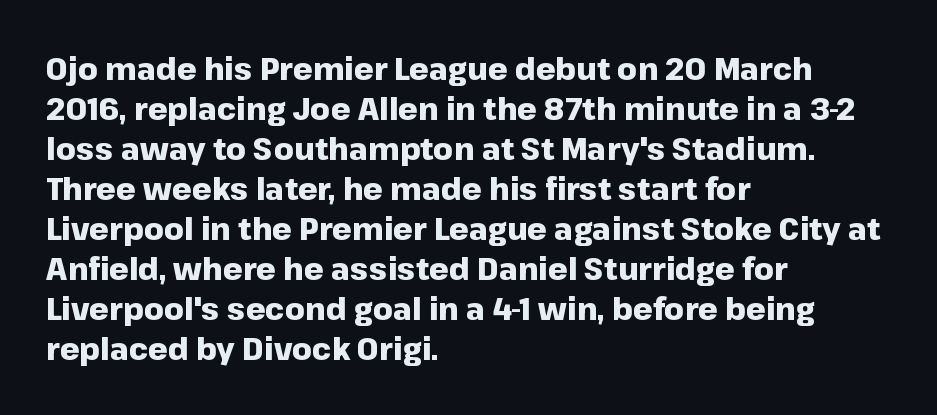
The image shows 31 px heavy sans-serif type, upright; set left-aligned, normal line spacing (1.29x), normal letter spacing, not underlined; low stroke contrast and a medium x-height.
